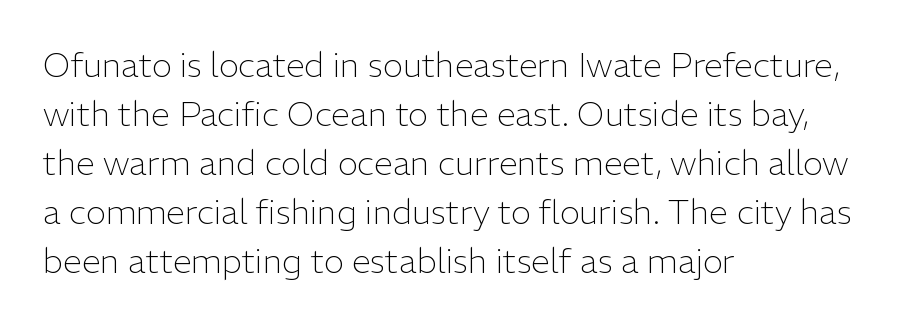
Q: Is the text bold? A: No.
Q: Is the text italic (slanted)? A: No, it is upright.
Q: Is the typeface a serif or a sans-serif typeface? A: Sans-serif.
Q: Is the text underlined? A: No.
Q: How is the paragraph aligned? A: Left-aligned.
Q: Is the spacing between letters normal or unusually wide? A: Normal.
Q: Is the spacing between lines tight, normal or loose? A: Normal.
Q: Width (condensed, normal, or wide)? A: Normal.
Q: Stroke contrast? A: Low.
Q: x-height? A: Medium.
Q: Monospaced? A: No.
